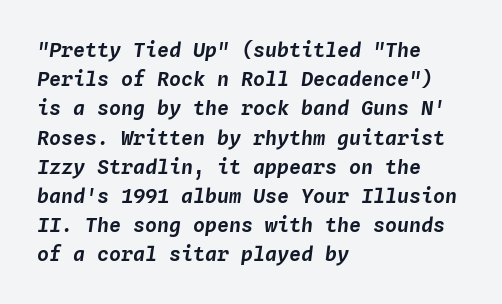
Q: Is the text italic (slanted)? A: Yes, it leans right by about 4 degrees.
Q: Is the text underlined? A: No.
Q: How is the paragraph aligned? A: Left-aligned.
Q: Is the spacing between letters normal or unusually wide? A: Normal.
Q: Is the spacing between lines tight, normal or loose? A: Normal.
